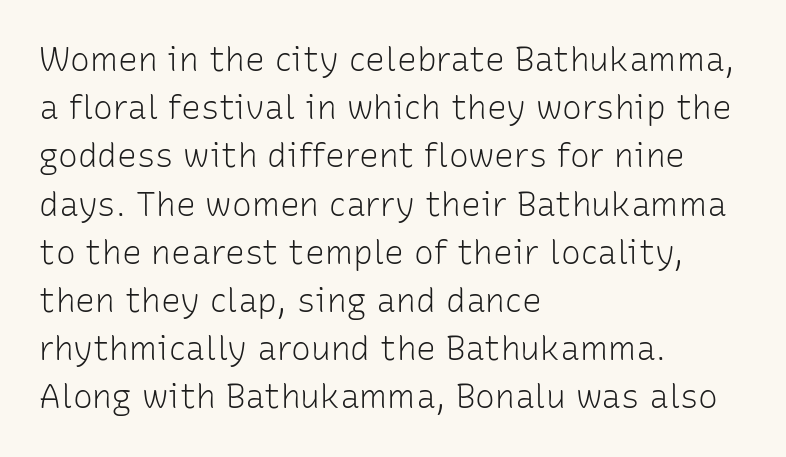
{"serif": "no", "italic": "no", "bold": "no", "weight": "light", "width": "normal", "stroke_contrast": "low", "x_height": "medium", "monospaced": "no", "underline": "no", "align": "left", "line_spacing": "normal", "line_spacing_ratio": 1.46, "letter_spacing": "normal", "letter_spacing_em": 0.0, "glyph_px": 33}
